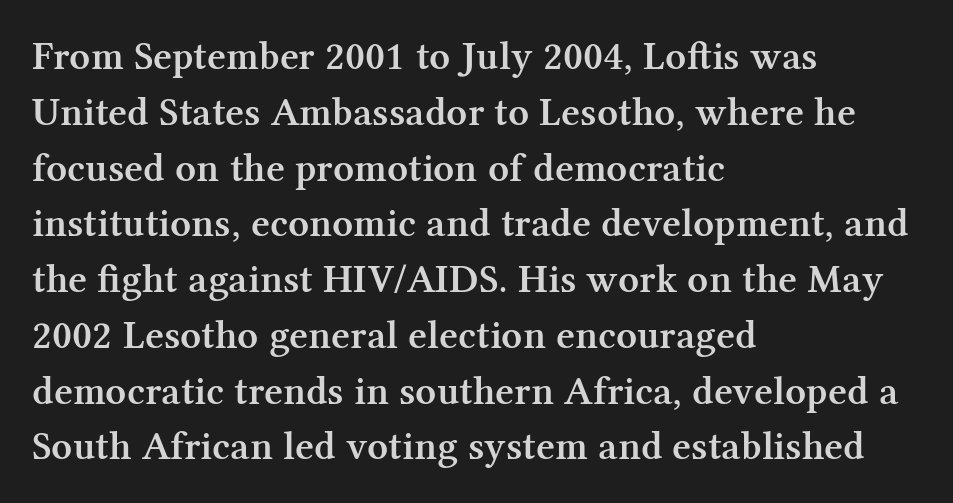
Q: Is the text bold? A: Semi-bold.
Q: Is the text italic (slanted)? A: No, it is upright.
Q: Is the typeface a serif or a sans-serif typeface? A: Serif.
Q: Is the text underlined? A: No.
Q: How is the paragraph aligned? A: Left-aligned.
Q: Is the spacing between letters normal or unusually wide? A: Normal.
Q: Is the spacing between lines tight, normal or loose? A: Normal.
Q: Width (condensed, normal, or wide)? A: Normal.
Q: Stroke contrast? A: Medium.
Q: x-height? A: Medium.
Q: Monospaced? A: No.
